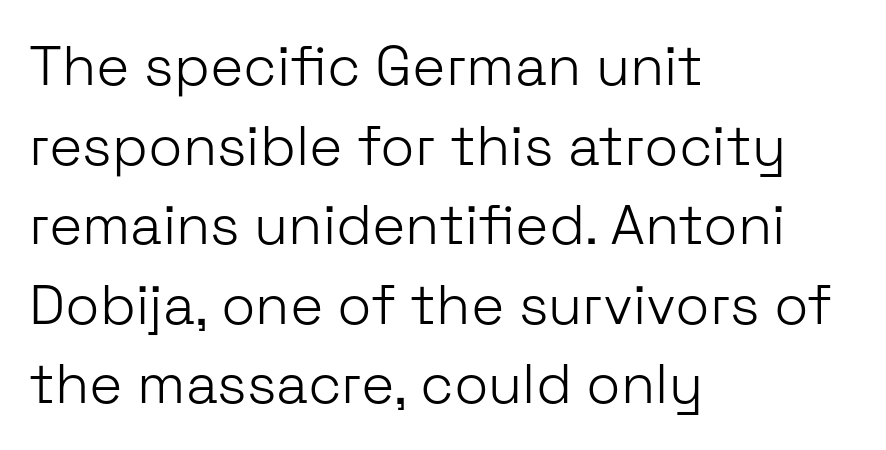
{"serif": "no", "italic": "no", "bold": "no", "weight": "light", "width": "normal", "stroke_contrast": "low", "x_height": "medium", "monospaced": "no", "underline": "no", "align": "left", "line_spacing": "normal", "line_spacing_ratio": 1.42, "letter_spacing": "normal", "letter_spacing_em": 0.0, "glyph_px": 56}
